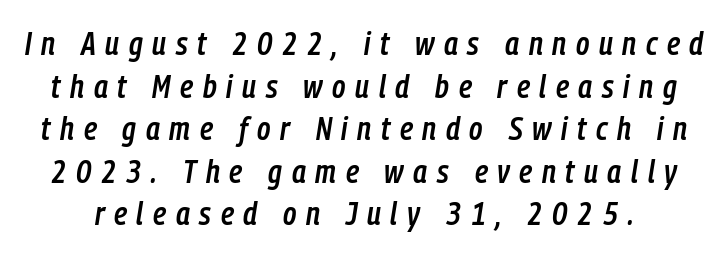
The rendering uses natural spacing where letterforms have individual widths. Words float on clear page, feet unadorned. This is the in-between weight designers call semibold or demi. The rendering applies a slant to the glyphs. Glyph-to-glyph distance is far greater than everyday printed text. A typesetter would call this leading conventional body-copy spacing.
